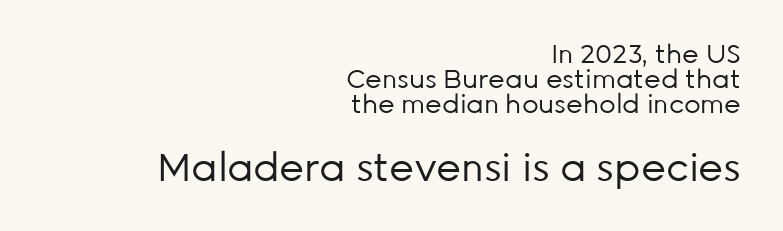
{"serif": "no", "italic": "no", "bold": "no", "weight": "regular", "width": "normal", "stroke_contrast": "low", "x_height": "medium", "monospaced": "no", "underline": "no", "align": "right", "line_spacing": "tight", "line_spacing_ratio": 0.97, "letter_spacing": "normal", "letter_spacing_em": 0.0, "larger_block": "second", "size_ratio": 1.5, "glyph_px": 39}
